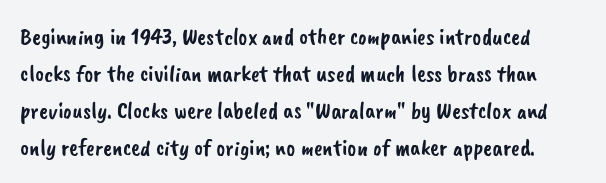
Q: Is the text underlined? A: No.
Q: Is the spacing between letters normal or unusually wide? A: Normal.
Q: Is the spacing between lines tight, normal or loose? A: Normal.
